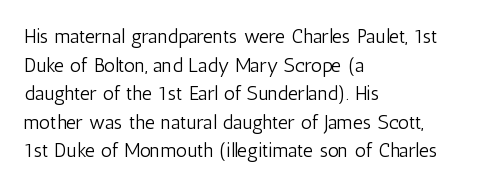
Q: Is the text bold? A: No.
Q: Is the text italic (slanted)? A: No, it is upright.
Q: Is the text underlined? A: No.
Q: How is the paragraph aligned? A: Left-aligned.
Q: Is the spacing between letters normal or unusually wide? A: Normal.
Q: Is the spacing between lines tight, normal or loose? A: Normal.
